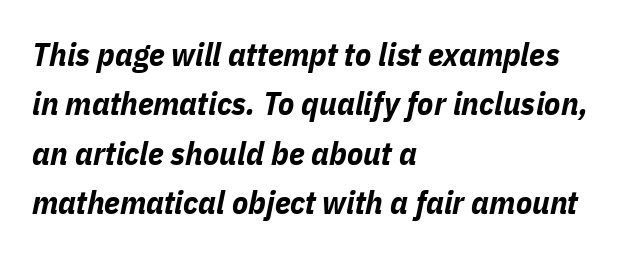
Q: Is the text bold? A: Yes.
Q: Is the text italic (slanted)? A: Yes, it leans right by about 11 degrees.
Q: Is the text underlined? A: No.
Q: How is the paragraph aligned? A: Left-aligned.
Q: Is the spacing between letters normal or unusually wide? A: Normal.
Q: Is the spacing between lines tight, normal or loose? A: Normal.
Q: Width (condensed, normal, or wide)? A: Condensed.
Q: Stroke contrast? A: Low.
Q: x-height? A: Medium.
Q: Monospaced? A: No.
